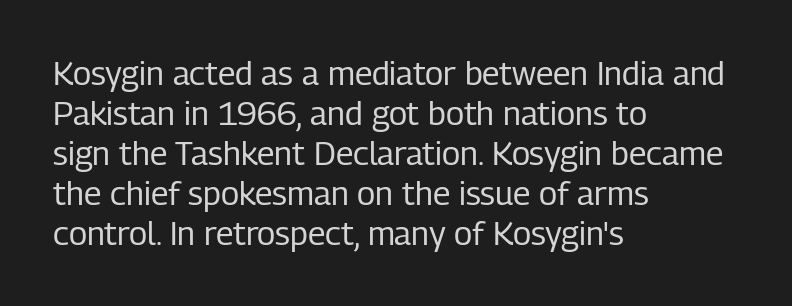
Q: Is the text bold? A: No.
Q: Is the text italic (slanted)? A: No, it is upright.
Q: Is the typeface a serif or a sans-serif typeface? A: Sans-serif.
Q: Is the text underlined? A: No.
Q: How is the paragraph aligned? A: Left-aligned.
Q: Is the spacing between letters normal or unusually wide? A: Normal.
Q: Width (condensed, normal, or wide)? A: Condensed.
Q: Stroke contrast? A: Low.
Q: x-height? A: Medium.
Q: Monospaced? A: No.
